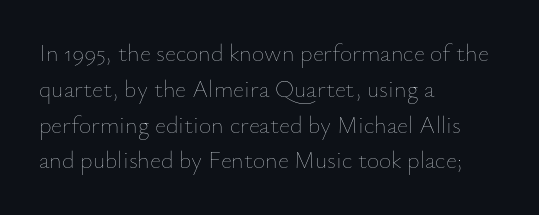
The image shows 24 px text type, upright; set left-aligned, normal line spacing (1.49x), normal letter spacing, not underlined.
